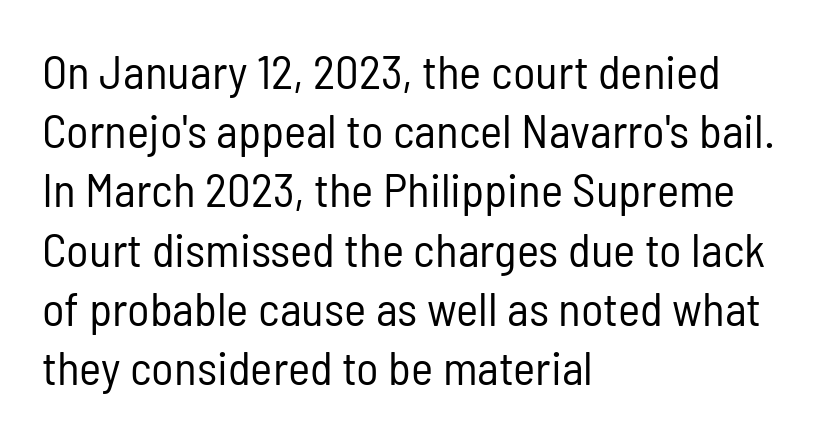
Q: Is the text bold? A: No.
Q: Is the text italic (slanted)? A: No, it is upright.
Q: Is the typeface a serif or a sans-serif typeface? A: Sans-serif.
Q: Is the text underlined? A: No.
Q: How is the paragraph aligned? A: Left-aligned.
Q: Is the spacing between letters normal or unusually wide? A: Normal.
Q: Is the spacing between lines tight, normal or loose? A: Normal.
Q: Width (condensed, normal, or wide)? A: Condensed.
Q: Stroke contrast? A: Low.
Q: x-height? A: Medium.
Q: Monospaced? A: No.
